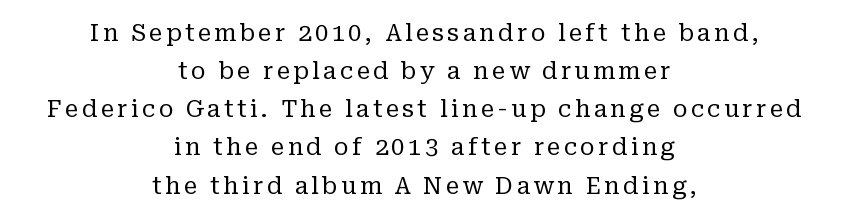
This reads as an unemphasized weight, regular at the heaviest. Line spacing here is normal. The passage is arranged like a title page — every line centered. Unmarked baselines from the first word to the last.
